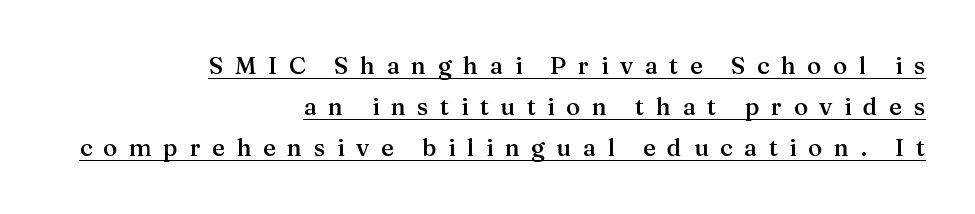
{"italic": "no", "bold": "semi", "underline": "yes", "align": "right", "line_spacing_ratio": 1.71, "letter_spacing": "wide", "letter_spacing_em": 0.48, "glyph_px": 24}
